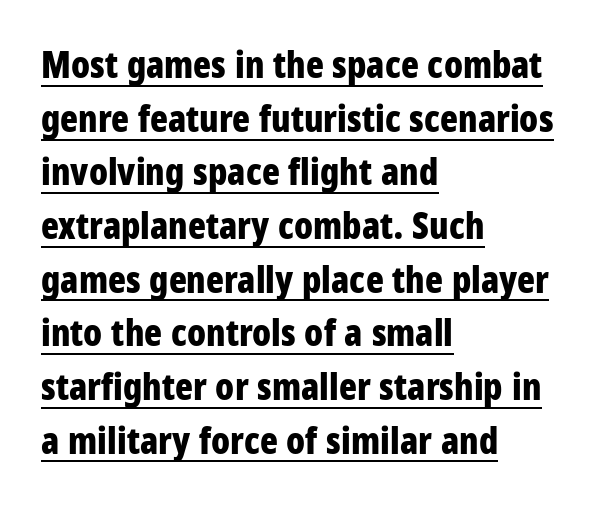
The vertical gap from one line to the next is medium. These lines keep a tight, regular rhythm from letter to letter. To sum up the face: it is a sans, with no serifs. Upright lettering throughout. Emphasis is given by a line drawn under the lettering. A full-strength bold gives these letters their thick strokes.
